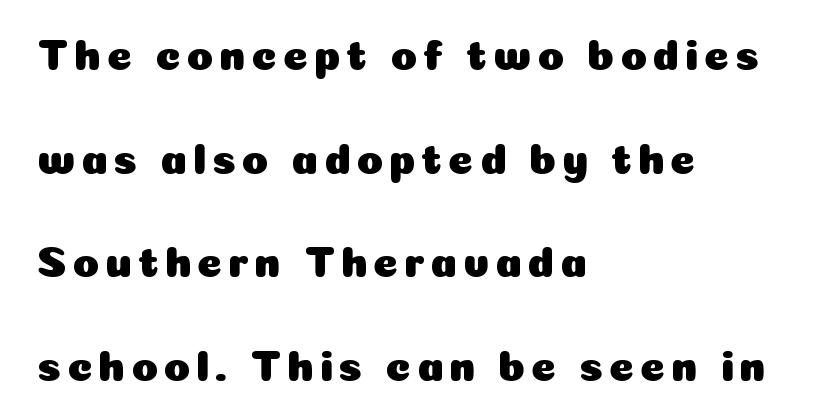
The image shows 43 px sans-serif type, upright; set left-aligned, loose line spacing (2.41x), not underlined; low stroke contrast and a medium x-height.
